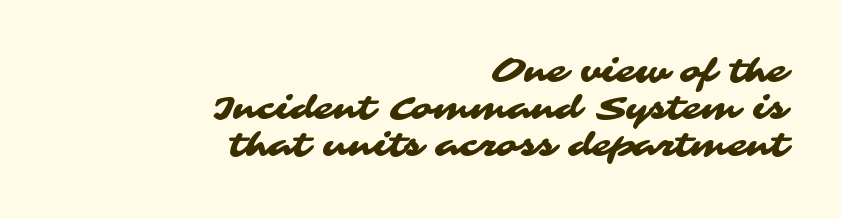
{"serif": "no", "width": "wide", "stroke_contrast": "medium", "x_height": "medium", "monospaced": "no", "underline": "no", "align": "right", "line_spacing": "tight", "line_spacing_ratio": 1.15, "letter_spacing": "normal", "letter_spacing_em": 0.0, "glyph_px": 32}
